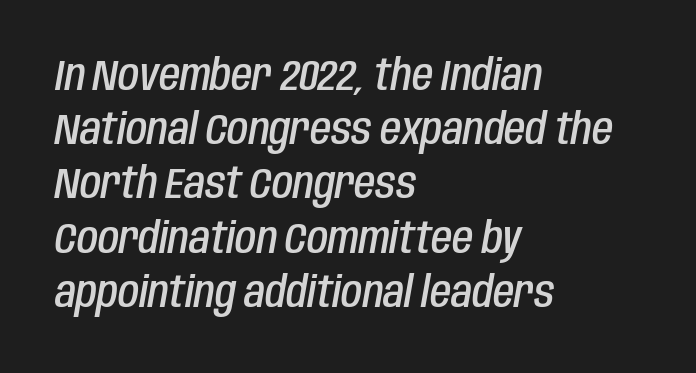
{"italic": "yes", "lean": "right", "slant_degrees": 10, "bold": "semi", "weight": "semibold", "width": "condensed", "stroke_contrast": "low", "x_height": "large", "monospaced": "no", "underline": "no", "align": "left", "line_spacing": "normal", "line_spacing_ratio": 1.26, "letter_spacing": "normal", "letter_spacing_em": 0.0, "glyph_px": 43}
